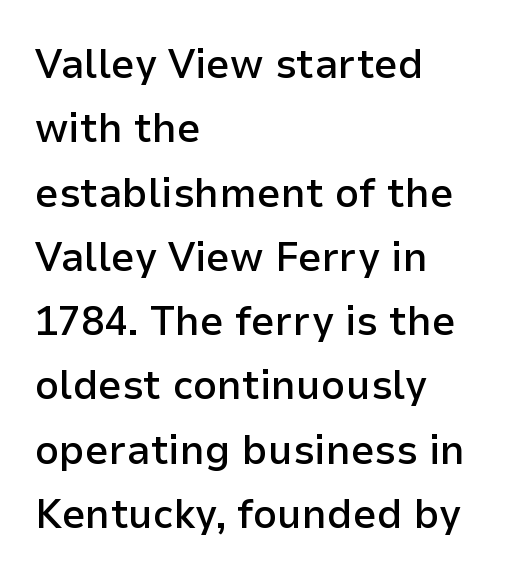
Q: Is the text bold? A: Semi-bold.
Q: Is the text italic (slanted)? A: No, it is upright.
Q: Is the typeface a serif or a sans-serif typeface? A: Sans-serif.
Q: Is the text underlined? A: No.
Q: How is the paragraph aligned? A: Left-aligned.
Q: Is the spacing between letters normal or unusually wide? A: Normal.
Q: Is the spacing between lines tight, normal or loose? A: Normal.
Q: Width (condensed, normal, or wide)? A: Normal.
Q: Stroke contrast? A: Low.
Q: x-height? A: Medium.
Q: Monospaced? A: No.
